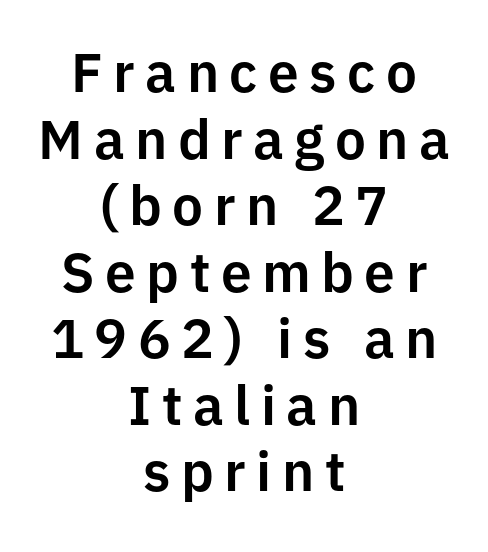
Q: Is the text italic (slanted)? A: No, it is upright.
Q: Is the typeface a serif or a sans-serif typeface? A: Sans-serif.
Q: Is the text underlined? A: No.
Q: How is the paragraph aligned? A: Centered.
Q: Width (condensed, normal, or wide)? A: Normal.
Q: Stroke contrast? A: Low.
Q: x-height? A: Medium.
Q: Monospaced? A: No.
